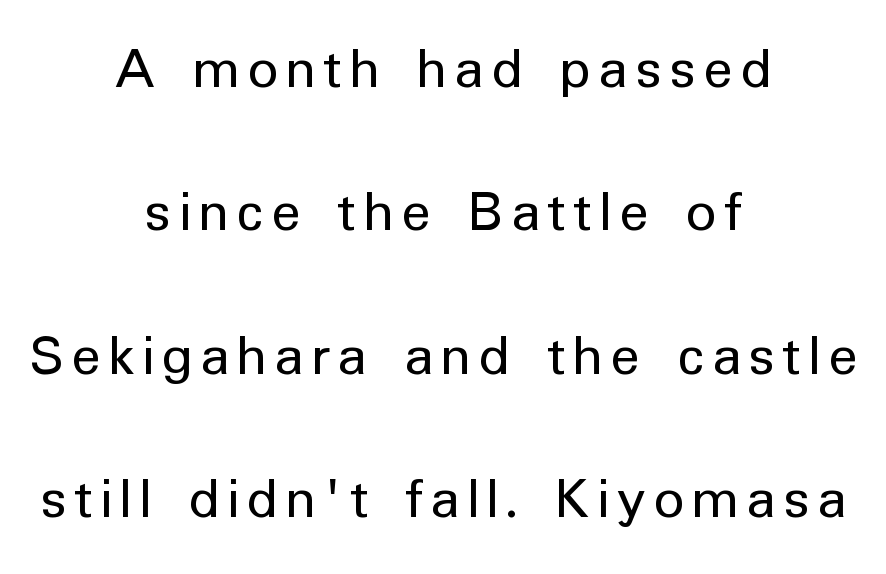
Visually the block forms a symmetrical silhouette, jagged on both flanks. Counters stay open thanks to moderate or lighter strokes. The passage shown is typed in a proportional face where columns would drift. The passage shown is typeset with a sans-serif family. A roman cut, with each character standing at attention.
